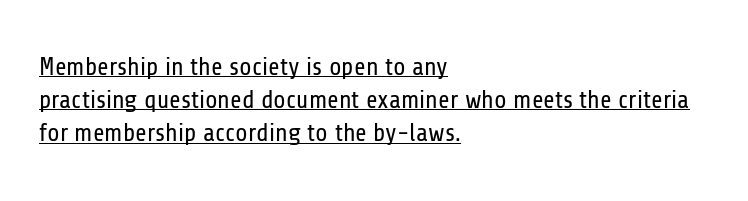
It's the straight-up-and-down kind of type. Between one letter and the next there's only the usual sliver of space. Notice how a bar underscores the lettering throughout. The passage shown stacks its lines at a standard gap. If you drew a ruler down the left edge, every line would touch it.
